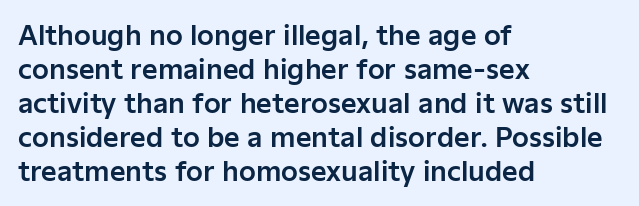
The image shows 27 px text type, upright; set left-aligned, normal line spacing (1.26x), normal letter spacing, not underlined.
